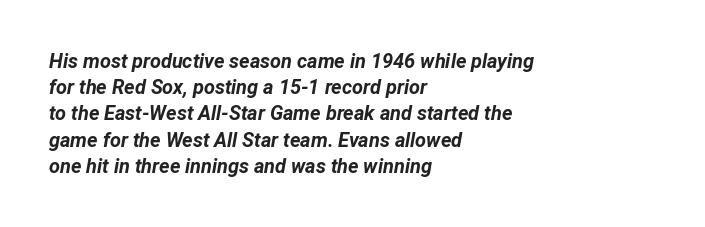
Q: Is the text bold? A: Yes.
Q: Is the text italic (slanted)? A: Yes, it leans right by about 12 degrees.
Q: Is the text underlined? A: No.
Q: How is the paragraph aligned? A: Left-aligned.
Q: Is the spacing between letters normal or unusually wide? A: Normal.
Q: Is the spacing between lines tight, normal or loose? A: Normal.
